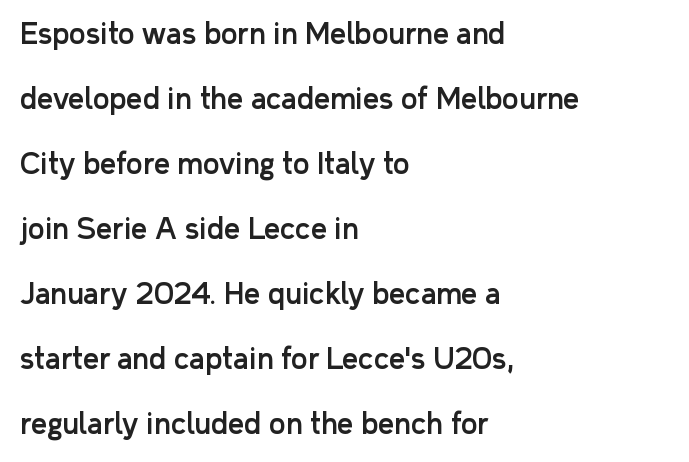
Q: Is the text italic (slanted)? A: No, it is upright.
Q: Is the typeface a serif or a sans-serif typeface? A: Sans-serif.
Q: Is the text underlined? A: No.
Q: How is the paragraph aligned? A: Left-aligned.
Q: Is the spacing between letters normal or unusually wide? A: Normal.
Q: Is the spacing between lines tight, normal or loose? A: Loose.
Q: Width (condensed, normal, or wide)? A: Normal.
Q: Stroke contrast? A: Low.
Q: x-height? A: Medium.
Q: Monospaced? A: No.
